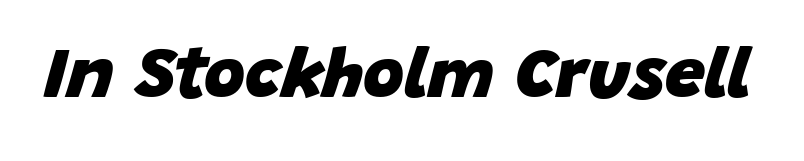
The image shows 71 px heavy type, italic (leaning right); set normal letter spacing, not underlined; low stroke contrast and a large x-height.
